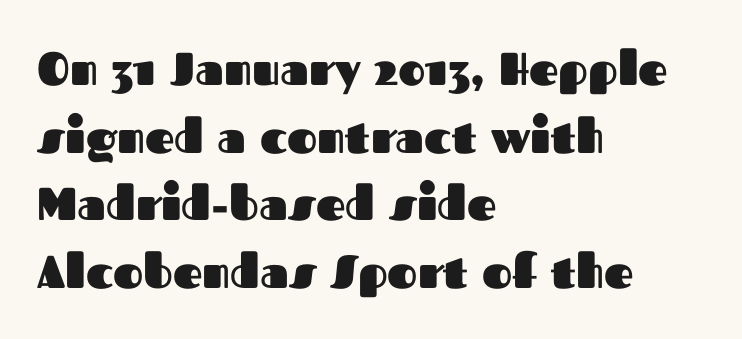
Note the varied advance widths — an 'i' is clearly narrower than an 'm'. When letters stand straight like this, we call the style roman or upright. Rule under the text: the space is simply empty. The horizontal fit of the characters is conventional and even. The text block is weighted toward the left margin, trailing off unevenly rightward. A dark, heavy texture on the line: the type is bold.
